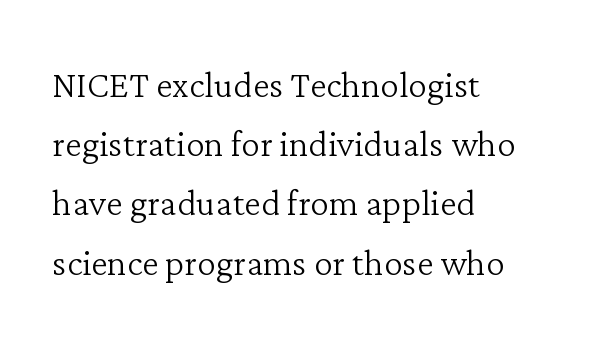
{"serif": "yes", "italic": "no", "bold": "no", "weight": "light", "width": "normal", "stroke_contrast": "low", "x_height": "medium", "monospaced": "no", "underline": "no", "align": "left", "line_spacing": "normal", "line_spacing_ratio": 1.26, "letter_spacing": "normal", "letter_spacing_em": 0.0, "glyph_px": 47}
